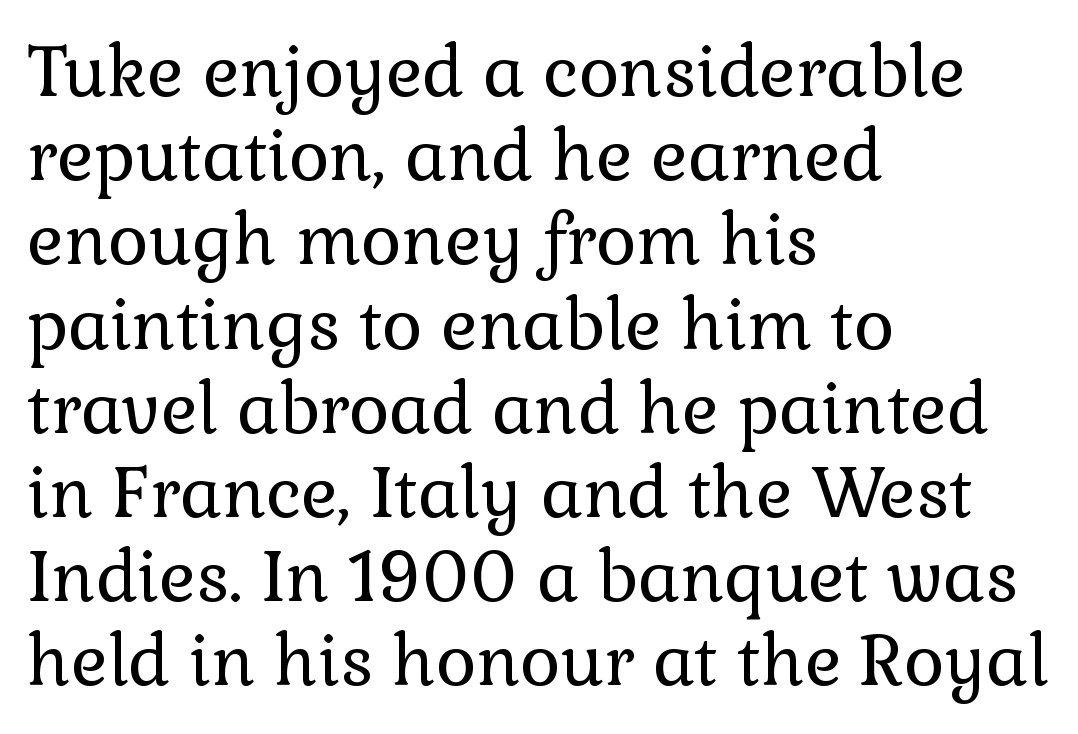
Q: Is the text bold? A: No.
Q: Is the text italic (slanted)? A: No, it is upright.
Q: Is the typeface a serif or a sans-serif typeface? A: Serif.
Q: Is the text underlined? A: No.
Q: How is the paragraph aligned? A: Left-aligned.
Q: Is the spacing between letters normal or unusually wide? A: Normal.
Q: Width (condensed, normal, or wide)? A: Normal.
Q: x-height? A: Medium.
Q: Monospaced? A: No.
